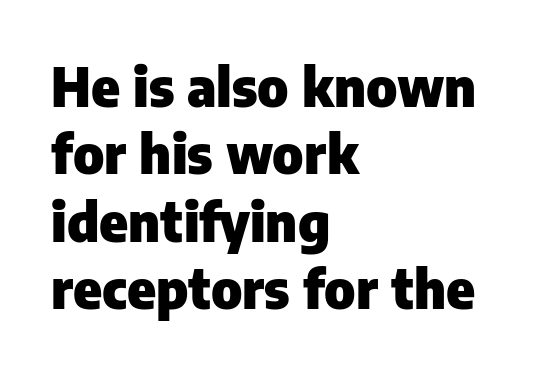
Q: Is the text bold? A: Yes.
Q: Is the text italic (slanted)? A: No, it is upright.
Q: Is the typeface a serif or a sans-serif typeface? A: Sans-serif.
Q: Is the text underlined? A: No.
Q: How is the paragraph aligned? A: Left-aligned.
Q: Is the spacing between letters normal or unusually wide? A: Normal.
Q: Is the spacing between lines tight, normal or loose? A: Normal.
Q: Width (condensed, normal, or wide)? A: Normal.
Q: Stroke contrast? A: Low.
Q: x-height? A: Medium.
Q: Monospaced? A: No.
